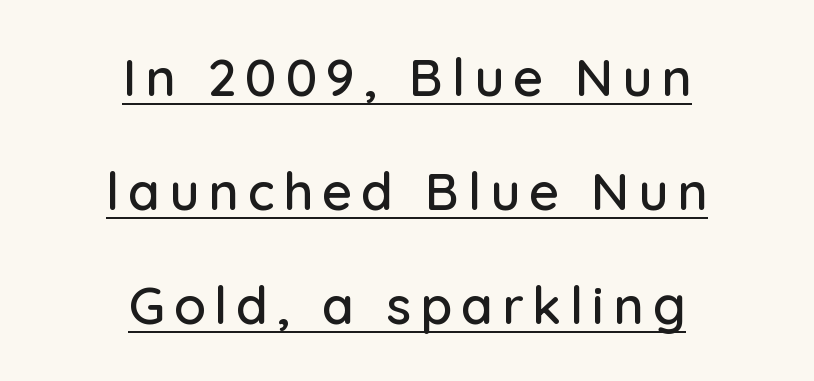
The image shows 52 px sans-serif type, upright; set centered, loose line spacing (2.19x), underlined; low stroke contrast and a medium x-height.
